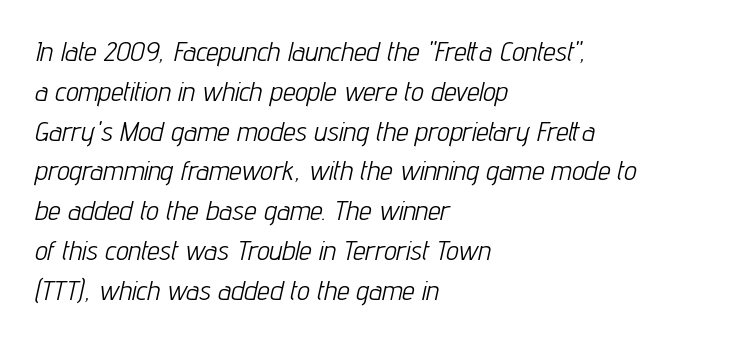
An italicized treatment has been applied to the whole sample. Stems here are at most as thick as an everyday book face. Do the characters align in a grid? No, the font is proportional. What stands out about the letter spacing? Nothing — it is the standard amount. Regarding leading, the lines here are spaced in the standard way. Compared with a centered layout, this one pins lines to the left instead.
